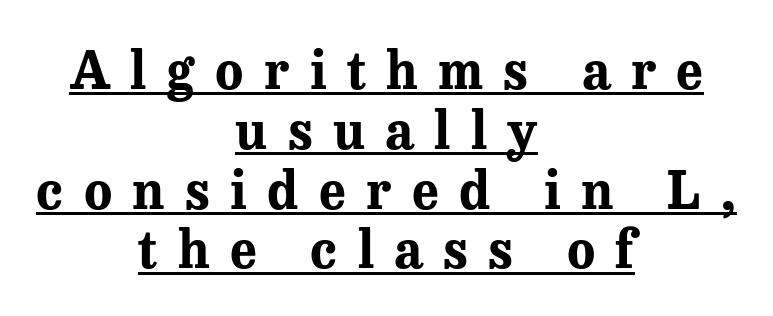
{"serif": "yes", "italic": "no", "bold": "yes", "weight": "bold", "width": "normal", "stroke_contrast": "medium", "x_height": "medium", "monospaced": "no", "underline": "yes", "align": "center", "line_spacing": "tight", "line_spacing_ratio": 1.15, "letter_spacing": "wide", "letter_spacing_em": 0.39, "glyph_px": 52}
